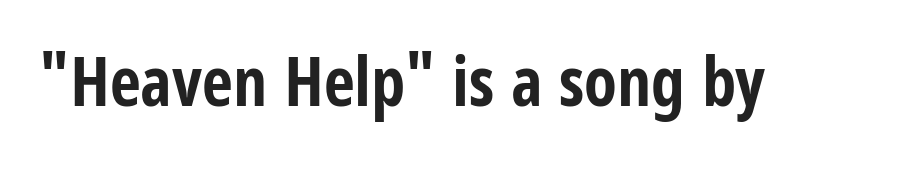
{"serif": "no", "italic": "no", "bold": "yes", "weight": "bold", "width": "condensed", "stroke_contrast": "low", "x_height": "large", "monospaced": "no", "underline": "no", "letter_spacing": "normal", "letter_spacing_em": 0.0, "glyph_px": 68}
